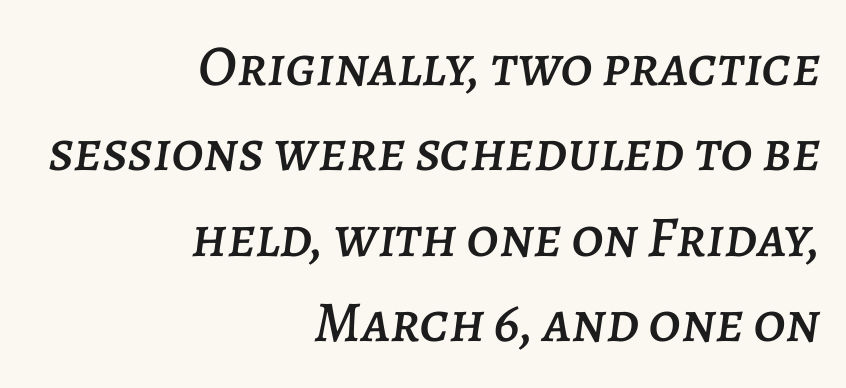
The image shows 58 px text type, italic (leaning right); set right-aligned, normal line spacing (1.47x), normal letter spacing, not underlined; low stroke contrast and a large x-height.
